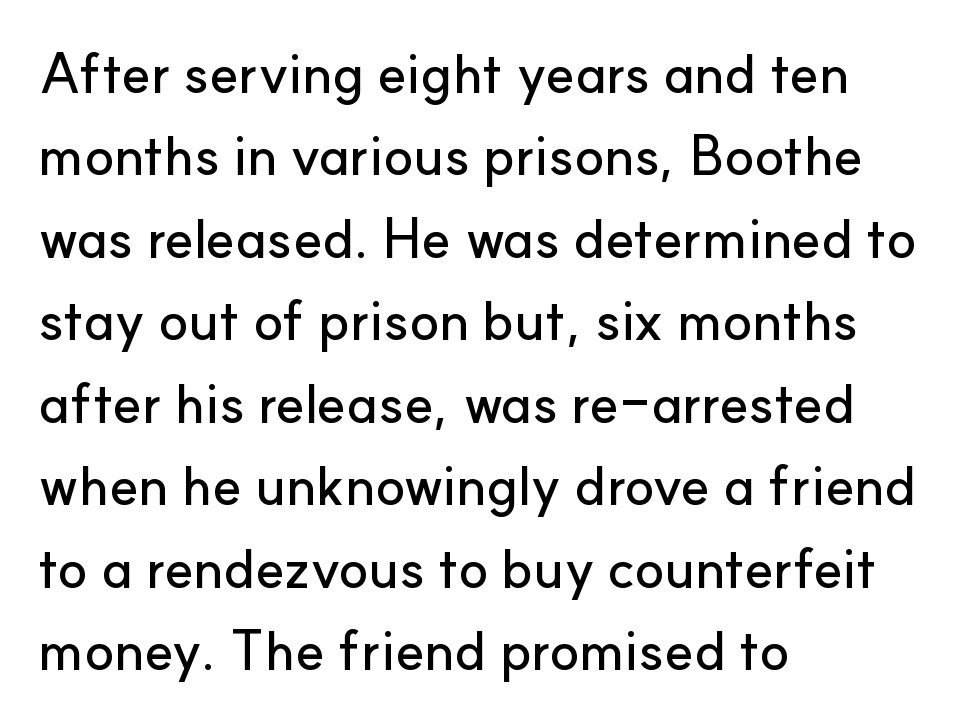
Q: Is the text italic (slanted)? A: No, it is upright.
Q: Is the typeface a serif or a sans-serif typeface? A: Sans-serif.
Q: Is the text underlined? A: No.
Q: How is the paragraph aligned? A: Left-aligned.
Q: Is the spacing between letters normal or unusually wide? A: Normal.
Q: Is the spacing between lines tight, normal or loose? A: Normal.
Q: Width (condensed, normal, or wide)? A: Normal.
Q: Stroke contrast? A: Low.
Q: x-height? A: Small.
Q: Monospaced? A: No.
